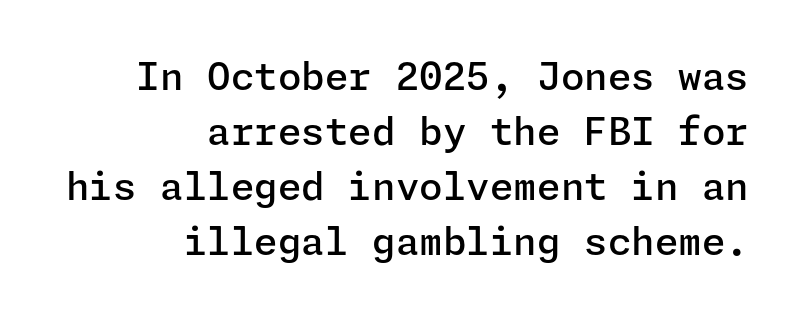
{"serif": "no", "italic": "no", "bold": "semi", "weight": "semibold", "width": "normal", "stroke_contrast": "low", "x_height": "medium", "underline": "no", "align": "right", "line_spacing": "normal", "line_spacing_ratio": 1.45, "letter_spacing": "normal", "letter_spacing_em": 0.0, "glyph_px": 38}
